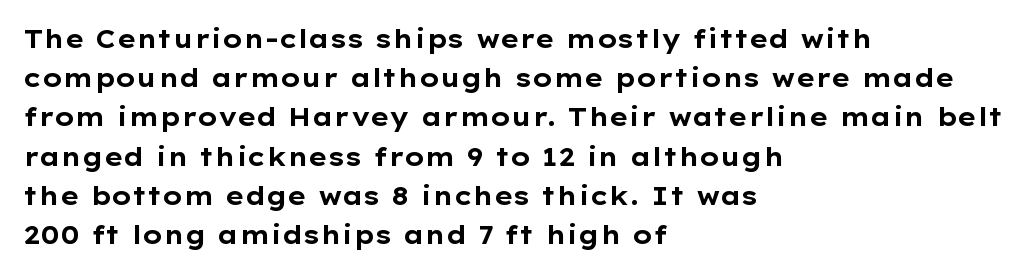
The image shows 25 px bold type, upright; set left-aligned, normal line spacing (1.57x), normal letter spacing, not underlined.
